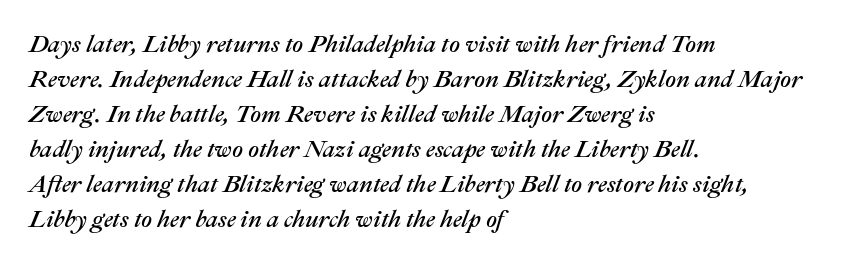
{"italic": "yes", "lean": "right", "slant_degrees": 22, "underline": "no", "align": "left", "line_spacing": "normal", "line_spacing_ratio": 1.46, "letter_spacing": "normal", "letter_spacing_em": 0.0, "glyph_px": 24}
